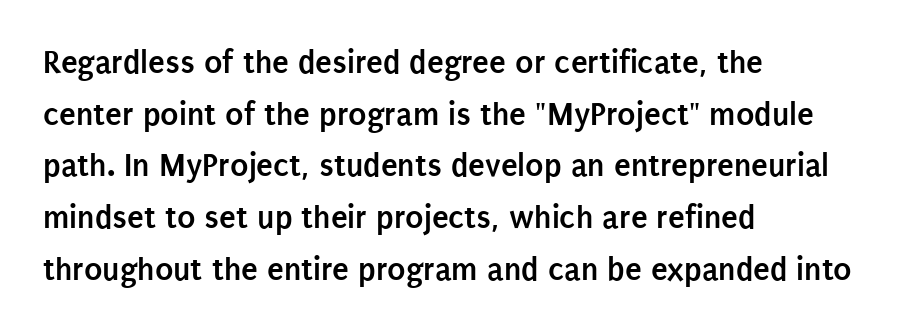
The image shows 34 px semibold, condensed sans-serif type, upright; set left-aligned, normal line spacing (1.52x), normal letter spacing, not underlined; low stroke contrast and a large x-height.
